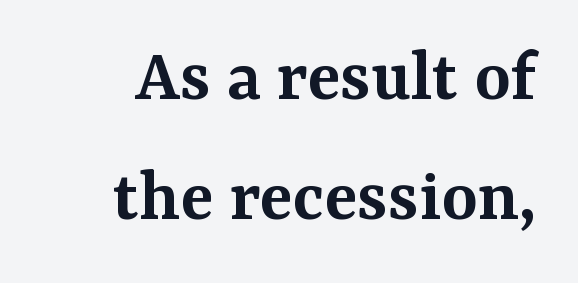
{"serif": "yes", "italic": "no", "bold": "semi", "weight": "semibold", "width": "normal", "stroke_contrast": "medium", "x_height": "medium", "monospaced": "no", "underline": "no", "line_spacing": "normal", "line_spacing_ratio": 1.56, "letter_spacing": "normal", "letter_spacing_em": 0.0, "glyph_px": 77}
